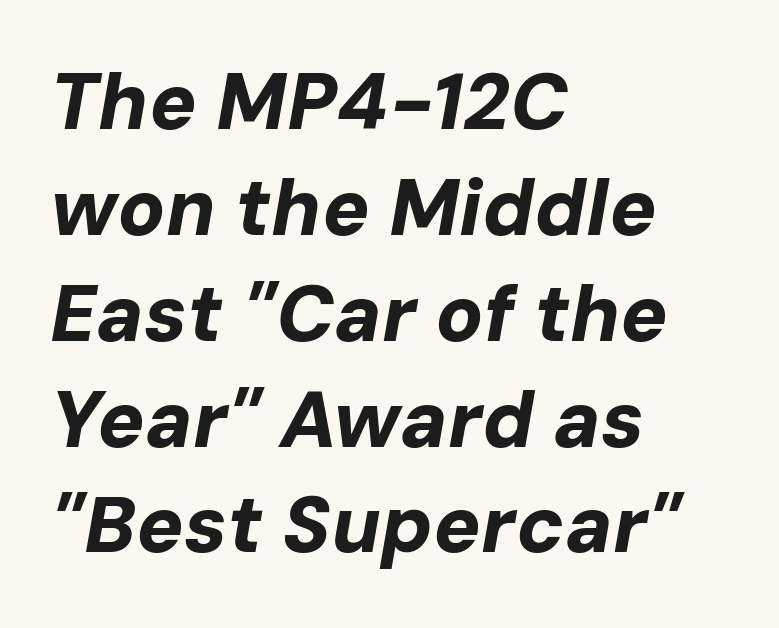
{"italic": "yes", "lean": "right", "slant_degrees": 10, "bold": "yes", "weight": "bold", "width": "normal", "stroke_contrast": "low", "x_height": "medium", "monospaced": "no", "underline": "no", "align": "left", "line_spacing": "normal", "line_spacing_ratio": 1.34, "letter_spacing": "normal", "letter_spacing_em": 0.0, "glyph_px": 79}
